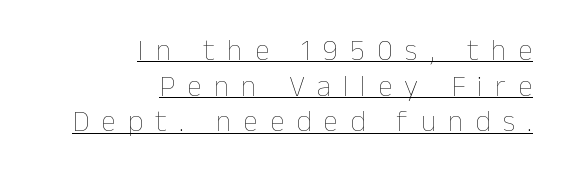
The image shows 30 px thin type, upright; set right-aligned, line spacing 1.19x, unusually wide letter spacing (+0.4 em), underlined; low stroke contrast and a medium x-height.
